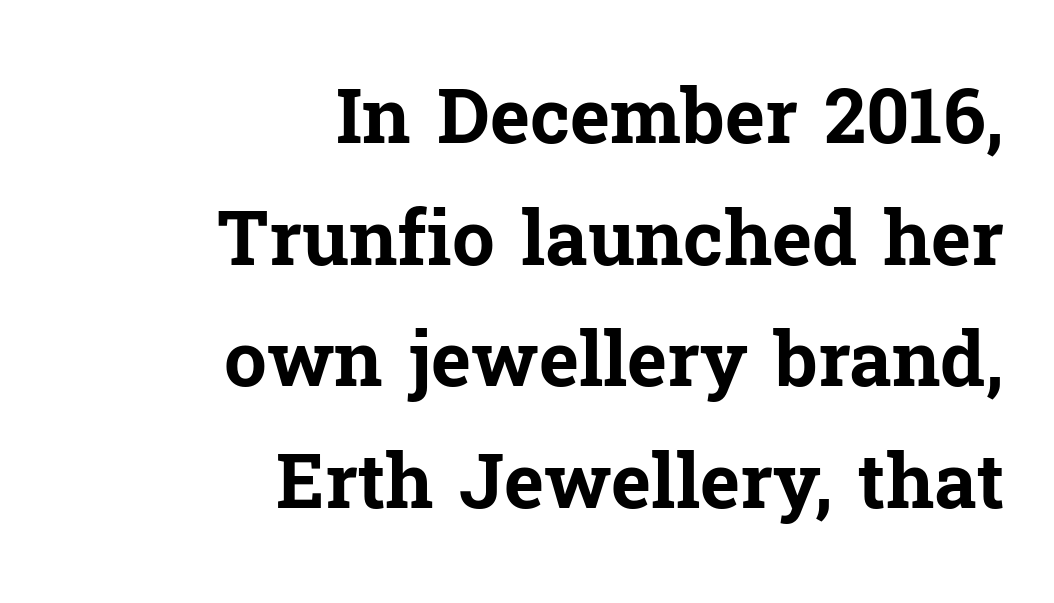
The image shows 76 px bold serif type, upright; set right-aligned, normal line spacing (1.6x), normal letter spacing, not underlined; low stroke contrast and a medium x-height.
